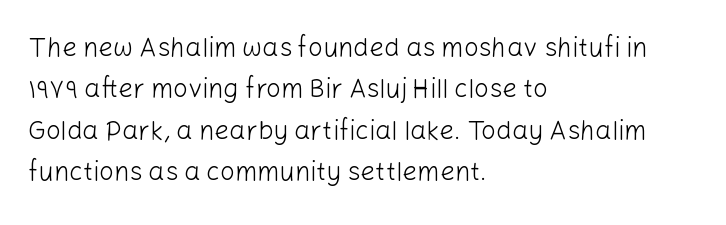
The image shows 26 px text type, upright; set left-aligned, normal line spacing (1.59x), normal letter spacing, not underlined.
